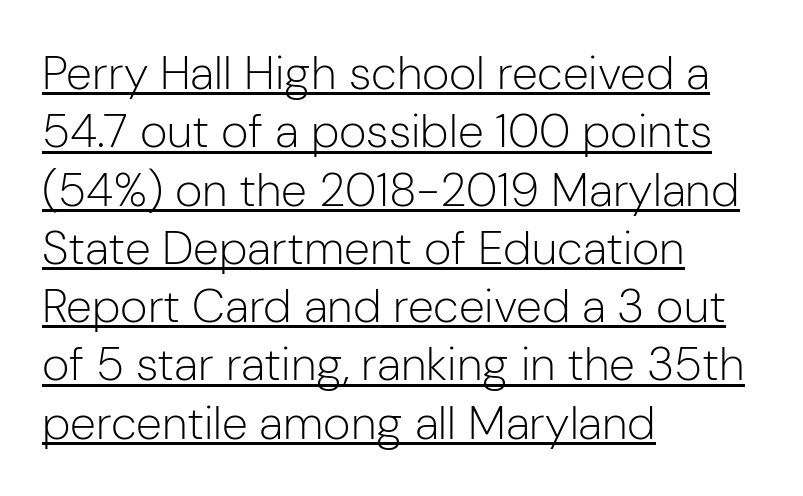
Compared with typical body copy, the letter spacing here is the same. One-word summary of the alignment: left. Note: no serifs on the glyphs. In designer terms, the underline attribute is active on this setting. Each letter keeps its own natural width here, so spacing adapts to shape.
